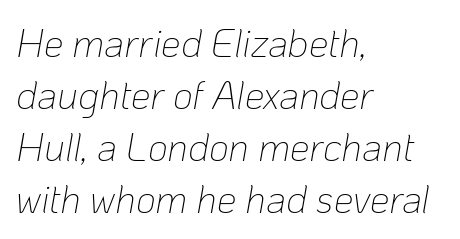
Is the stroke heavy? The answer is a plain regular-or-lighter. Observe the lean: these are italic letterforms. The face used here is proportionally spaced, like ordinary book or web type. Words appear dense and cohesive because spacing is normal. Which margin do the lines hug? The left one — the right edge is uneven. The passage shown is not underscored anywhere.
